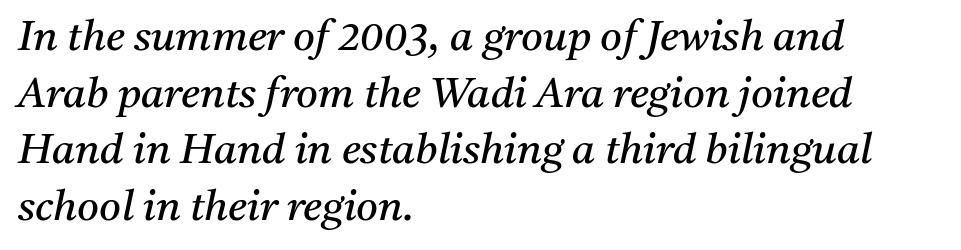
{"serif": "yes", "italic": "yes", "lean": "right", "slant_degrees": 11, "bold": "no", "weight": "regular", "width": "normal", "stroke_contrast": "medium", "x_height": "medium", "monospaced": "no", "underline": "no", "align": "left", "line_spacing": "normal", "line_spacing_ratio": 1.35, "letter_spacing": "normal", "letter_spacing_em": 0.0, "glyph_px": 42}
